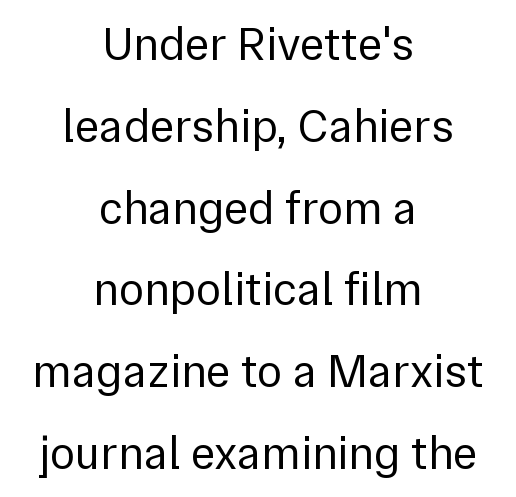
The image shows 47 px regular-weight sans-serif type, upright; set centered, line spacing 1.74x, normal letter spacing, not underlined; a medium x-height.
